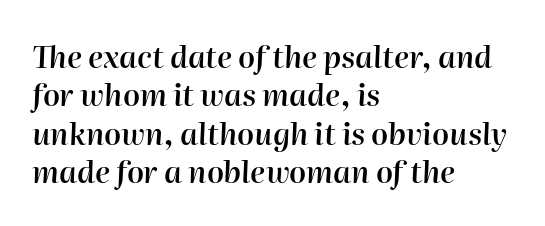
{"italic": "yes", "lean": "right", "slant_degrees": 2, "bold": "semi", "weight": "semibold", "width": "normal", "stroke_contrast": "high", "x_height": "medium", "monospaced": "no", "underline": "no", "align": "left", "line_spacing": "normal", "line_spacing_ratio": 1.28, "letter_spacing": "normal", "letter_spacing_em": 0.0, "glyph_px": 30}
